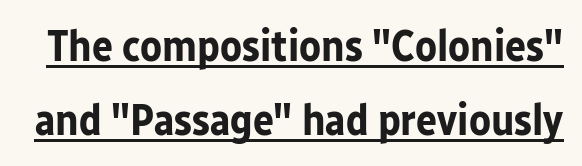
{"serif": "no", "italic": "no", "bold": "yes", "weight": "bold", "width": "normal", "stroke_contrast": "low", "x_height": "medium", "monospaced": "no", "underline": "yes", "line_spacing": "normal", "line_spacing_ratio": 1.68, "letter_spacing": "normal", "letter_spacing_em": 0.0, "glyph_px": 44}
